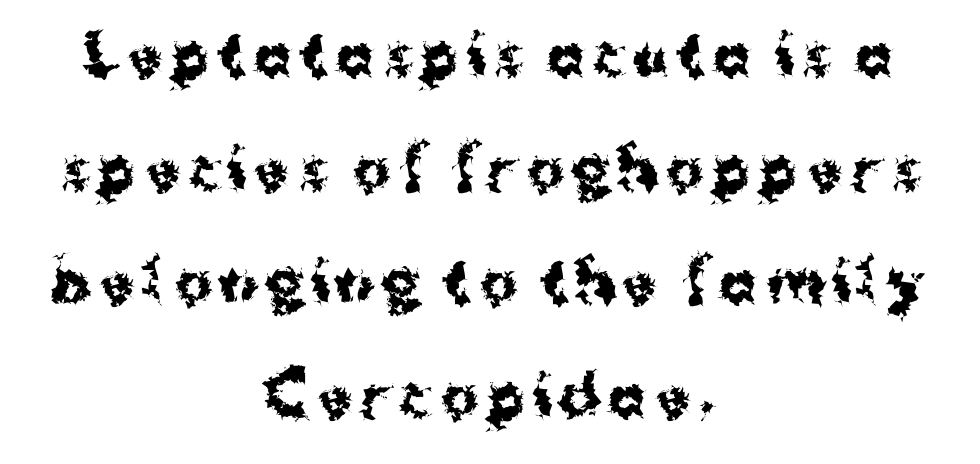
{"serif": "no", "italic": "no", "bold": "yes", "weight": "bold", "width": "normal", "stroke_contrast": "medium", "x_height": "medium", "monospaced": "no", "underline": "no", "align": "center", "line_spacing": "loose", "line_spacing_ratio": 2.03, "glyph_px": 56}
